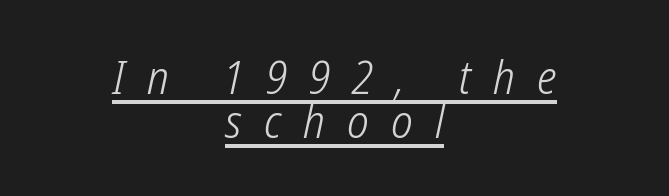
Q: Is the text bold? A: No.
Q: Is the typeface a serif or a sans-serif typeface? A: Sans-serif.
Q: Is the text underlined? A: Yes.
Q: How is the paragraph aligned? A: Centered.
Q: Is the spacing between letters normal or unusually wide? A: Unusually wide.
Q: Is the spacing between lines tight, normal or loose? A: Tight.
Q: Width (condensed, normal, or wide)? A: Condensed.
Q: Stroke contrast? A: Low.
Q: x-height? A: Medium.
Q: Monospaced? A: No.
